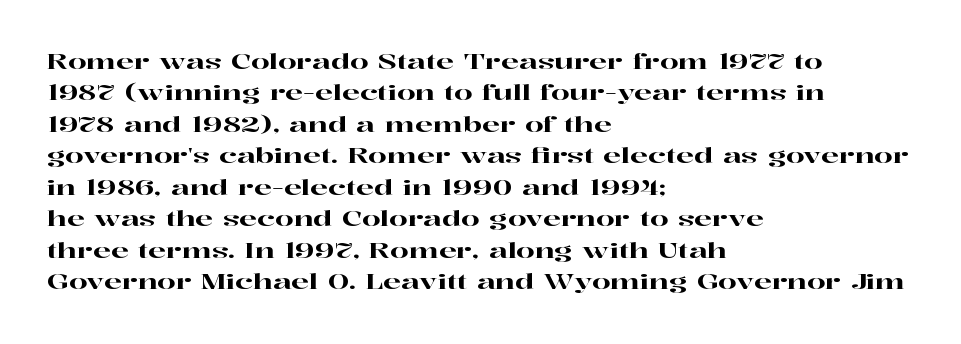
{"italic": "no", "underline": "no", "align": "left", "line_spacing": "normal", "line_spacing_ratio": 1.5, "letter_spacing": "normal", "letter_spacing_em": 0.0, "glyph_px": 21}
